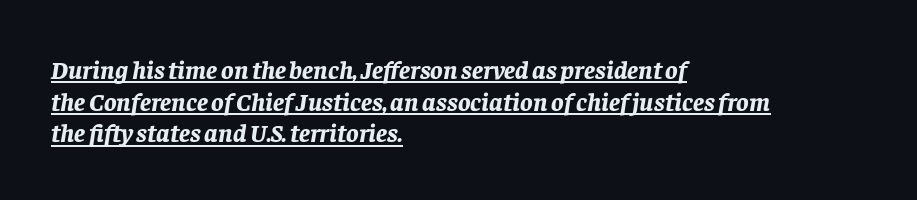
{"italic": "yes", "lean": "right", "slant_degrees": 8, "bold": "yes", "underline": "yes", "align": "left", "line_spacing_ratio": 1.22, "letter_spacing": "normal", "letter_spacing_em": 0.0, "glyph_px": 26}
